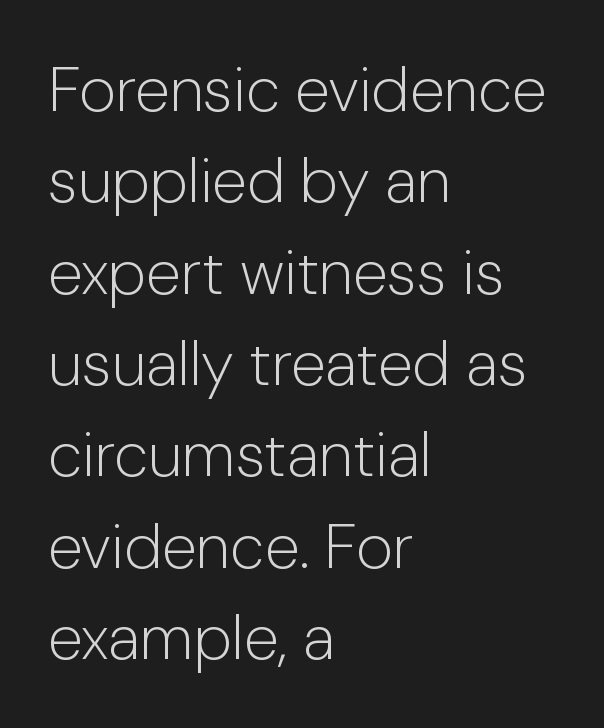
Notice how the passage keeps a crisp vertical edge on the left only. Bare-footed words on every line. Successive baselines arrive at the customary interval. Each letter keeps its own natural width here, so spacing adapts to shape. Here the glyphs are tracked normally, forming tight word shapes.
